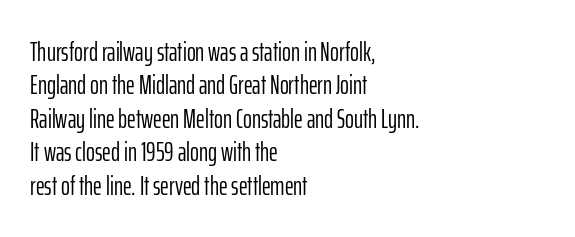
The image shows 27 px text type, upright; set left-aligned, line spacing 1.24x, normal letter spacing, not underlined.
